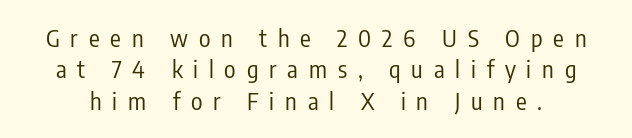
Whoever set this chose a conventional vertical rhythm. A bare baseline throughout the passage. The font is comparable to plain body text, perhaps lighter. This is the regular roman posture of the typeface.
